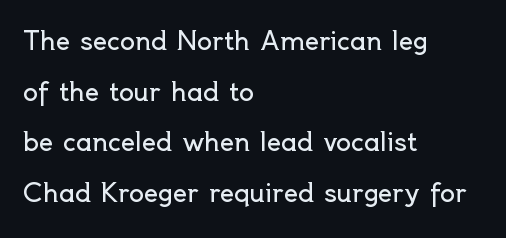
Q: Is the text bold? A: No.
Q: Is the text italic (slanted)? A: No, it is upright.
Q: Is the text underlined? A: No.
Q: How is the paragraph aligned? A: Left-aligned.
Q: Is the spacing between letters normal or unusually wide? A: Normal.
Q: Is the spacing between lines tight, normal or loose? A: Loose.
